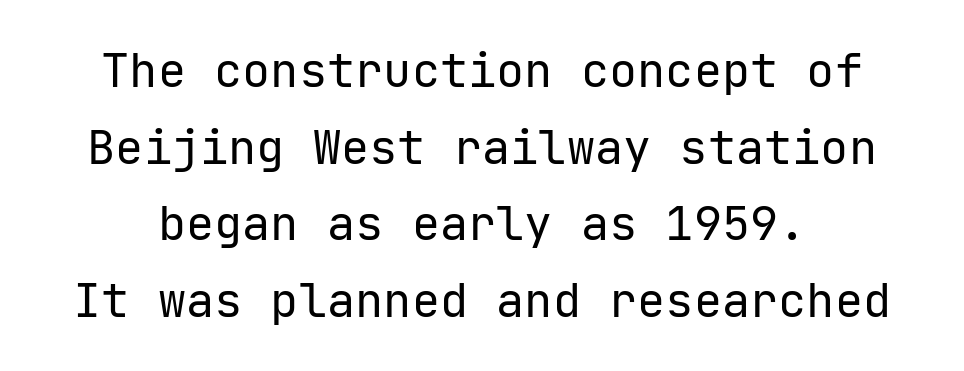
The words here are not underlined. In terms of letterspacing, this is plain default setting. The face used here is a sans, in the tradition of grotesques and geometrics. Quick note: interline space is typical. A light-to-regular cut is what we see here. The lettering stays uniformly vertical, giving the passage a roman look.
